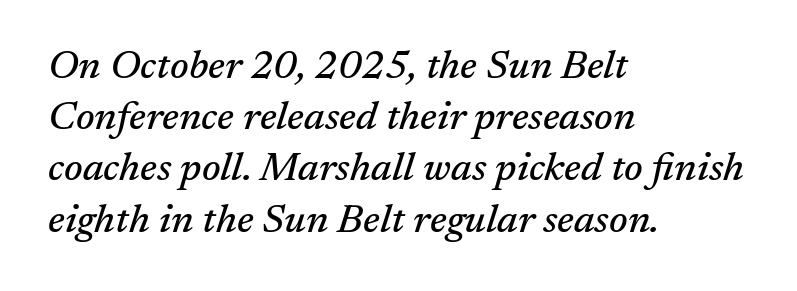
The image shows 40 px serif type, italic (leaning right); set left-aligned, normal line spacing (1.28x), normal letter spacing, not underlined; medium stroke contrast and a medium x-height.
